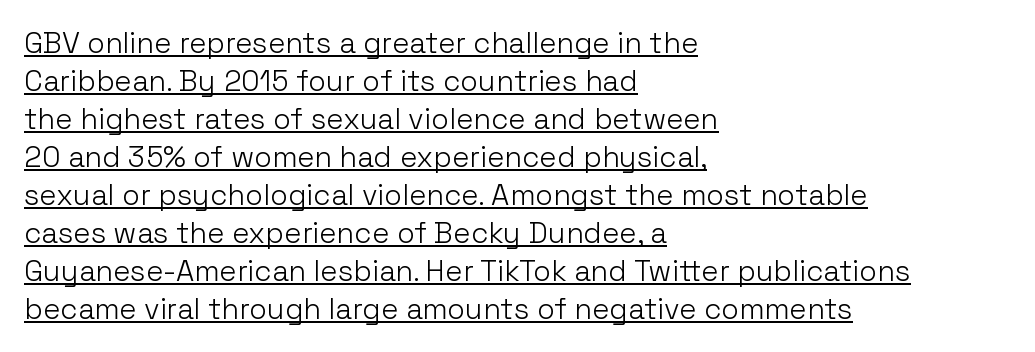
The face used here is a sans, in the tradition of grotesques and geometrics. Every character sits straight up, as roman type does. Weight: in the light-to-regular range. The rendering anchors every line to the left-hand side.
